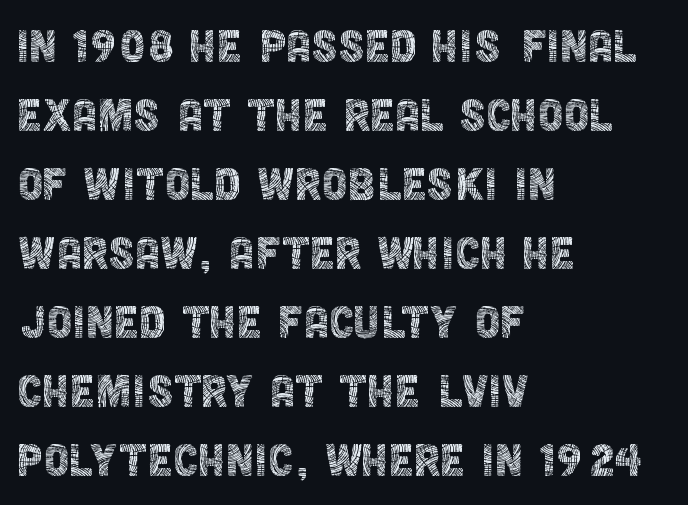
These lines are composed in type without serifs. Is the type heavy? It reads as light-to-regular instead. The rendering uses natural spacing where letterforms have individual widths. Honestly, the letter spacing is just normal — you wouldn't notice it.
